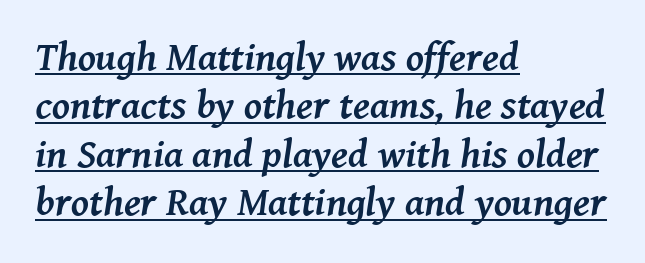
Q: Is the text bold? A: Yes.
Q: Is the text italic (slanted)? A: Yes, it leans right by about 8 degrees.
Q: Is the typeface a serif or a sans-serif typeface? A: Serif.
Q: Is the text underlined? A: Yes.
Q: How is the paragraph aligned? A: Left-aligned.
Q: Is the spacing between letters normal or unusually wide? A: Normal.
Q: Width (condensed, normal, or wide)? A: Normal.
Q: Stroke contrast? A: Medium.
Q: x-height? A: Medium.
Q: Monospaced? A: No.
